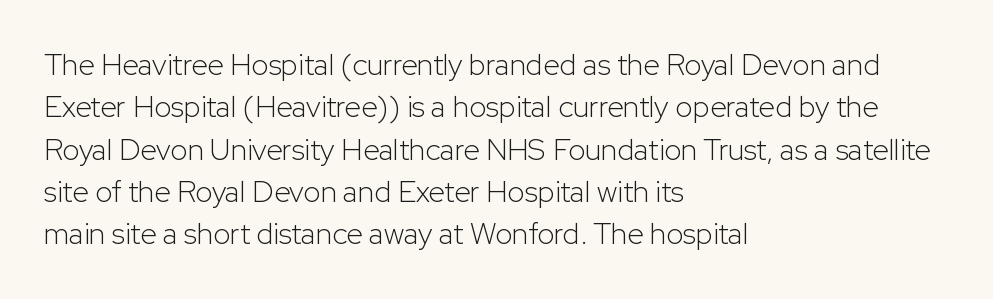
{"serif": "no", "italic": "no", "bold": "no", "weight": "light", "width": "normal", "stroke_contrast": "low", "x_height": "medium", "monospaced": "no", "underline": "no", "align": "left", "line_spacing": "normal", "line_spacing_ratio": 1.41, "letter_spacing": "normal", "letter_spacing_em": 0.0, "glyph_px": 30}
